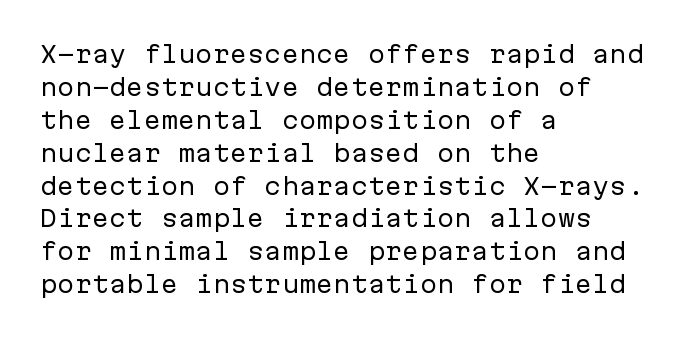
Honestly, the row spacing looks completely unremarkable. Caption: face not bold, strokes unweighted. Posture: vertical. This rendering features lettering with no underline. The setting favours the left margin, as ordinary paragraphs usually do.
